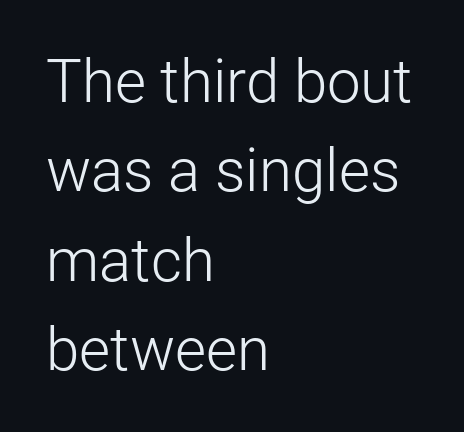
Q: Is the text bold? A: No.
Q: Is the text italic (slanted)? A: No, it is upright.
Q: Is the typeface a serif or a sans-serif typeface? A: Sans-serif.
Q: Is the text underlined? A: No.
Q: How is the paragraph aligned? A: Left-aligned.
Q: Is the spacing between letters normal or unusually wide? A: Normal.
Q: Is the spacing between lines tight, normal or loose? A: Normal.
Q: Width (condensed, normal, or wide)? A: Normal.
Q: Stroke contrast? A: Low.
Q: x-height? A: Medium.
Q: Monospaced? A: No.
